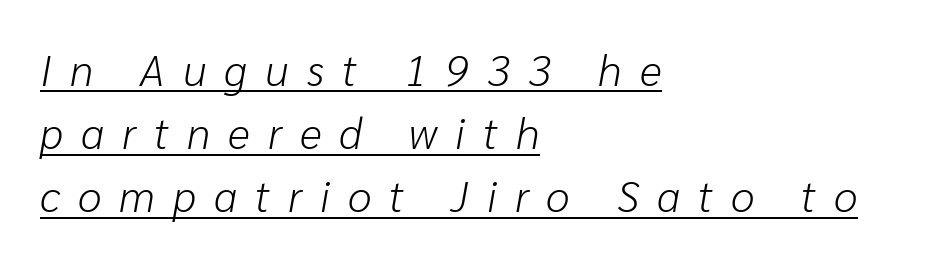
Line spacing here is normal. Compared with undecorated copy, this sample adds a rule below the words. The paragraph has a hard left edge and a soft right edge. No chunkiness to these letters — they're not bold. Here the glyphs are tracked loosely, breaking word shapes into spaced letters. This sample uses an oblique cut, with every glyph tilted off the vertical.
